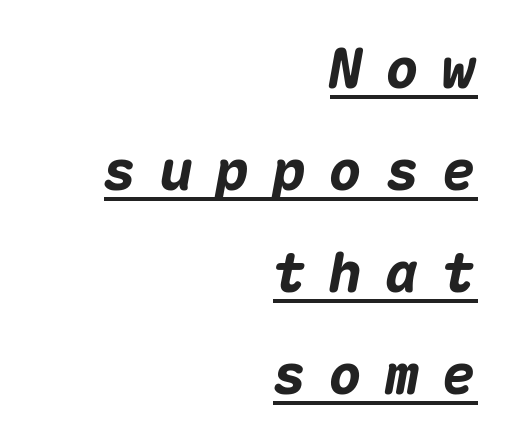
The line texture is sparse and dotted thanks to wide tracking. Typeset ragged left — the right edge is the straight one. Fixed-width glyphs throughout — classic coding-font behaviour. Plenty of ink on the page — the face is bold. Characters are canted at an angle relative to the baseline's perpendicular. A typographer would call this underscored text.
